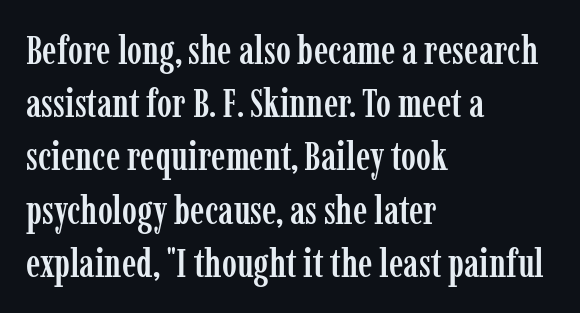
Q: Is the text italic (slanted)? A: No, it is upright.
Q: Is the typeface a serif or a sans-serif typeface? A: Serif.
Q: Is the text underlined? A: No.
Q: How is the paragraph aligned? A: Left-aligned.
Q: Is the spacing between letters normal or unusually wide? A: Normal.
Q: Is the spacing between lines tight, normal or loose? A: Normal.
Q: Width (condensed, normal, or wide)? A: Condensed.
Q: Stroke contrast? A: Low.
Q: x-height? A: Medium.
Q: Monospaced? A: No.
